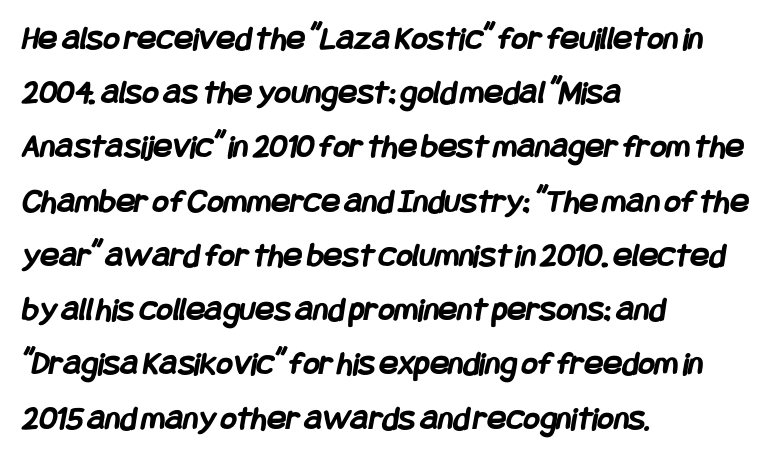
{"serif": "no", "bold": "yes", "weight": "semibold", "width": "condensed", "stroke_contrast": "low", "x_height": "large", "underline": "no", "align": "left", "line_spacing": "normal", "line_spacing_ratio": 1.55, "letter_spacing": "normal", "letter_spacing_em": 0.0, "glyph_px": 35}
